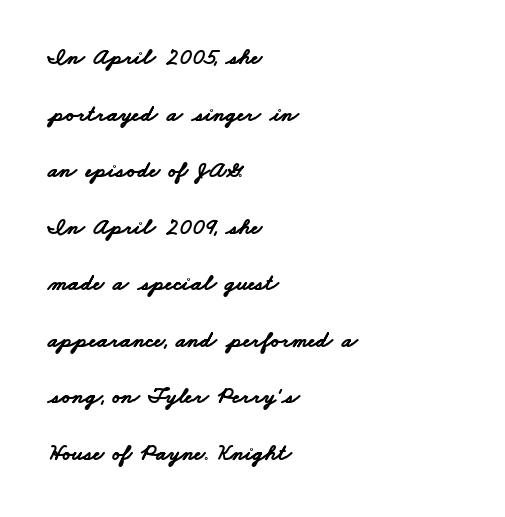
Q: Is the text bold? A: Yes.
Q: Is the text underlined? A: No.
Q: How is the paragraph aligned? A: Left-aligned.
Q: Is the spacing between letters normal or unusually wide? A: Normal.
Q: Is the spacing between lines tight, normal or loose? A: Loose.
